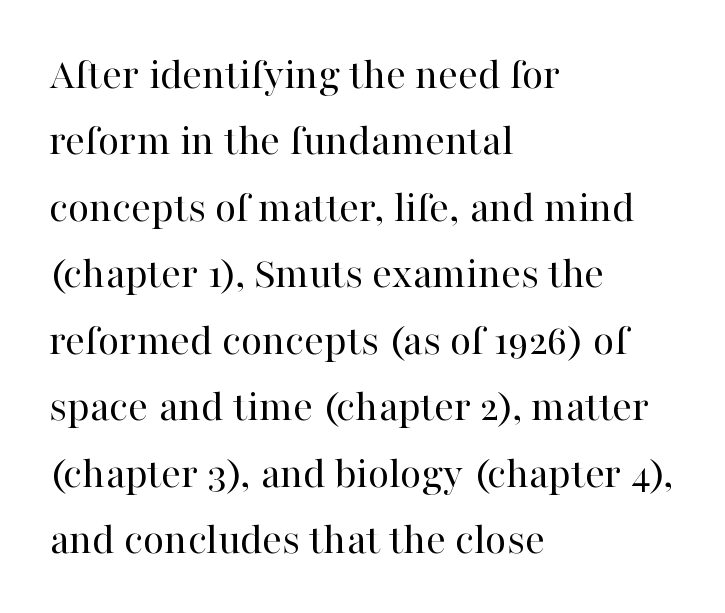
{"serif": "yes", "italic": "no", "bold": "no", "weight": "regular", "width": "normal", "stroke_contrast": "high", "x_height": "medium", "monospaced": "no", "underline": "no", "align": "left", "line_spacing": "normal", "line_spacing_ratio": 1.51, "letter_spacing": "normal", "letter_spacing_em": 0.0, "glyph_px": 44}
